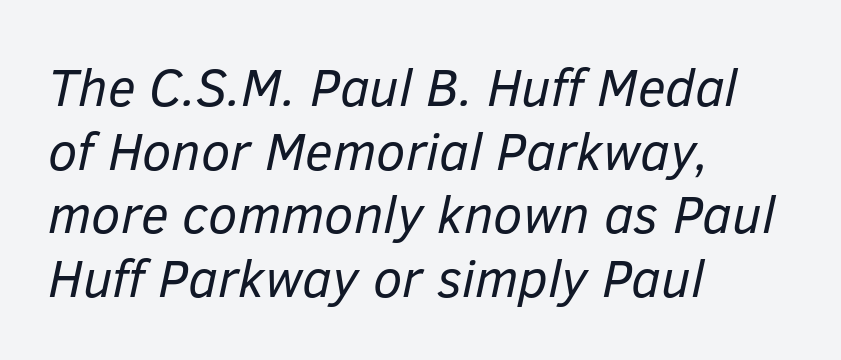
These lines were composed using italics. There is no visible air inserted between adjacent glyphs. The strokes carry an ordinary text weight at most. Each letter keeps its own natural width here, so spacing adapts to shape.
